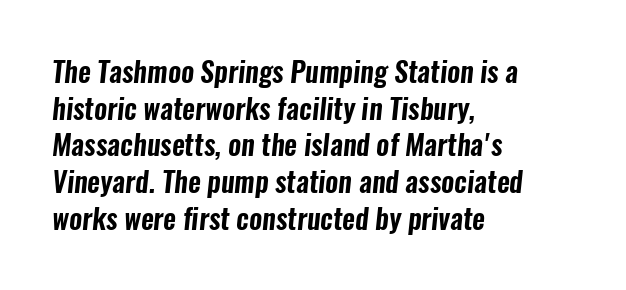
{"serif": "no", "width": "condensed", "stroke_contrast": "low", "x_height": "medium", "monospaced": "no", "underline": "no", "align": "left", "line_spacing": "normal", "line_spacing_ratio": 1.31, "letter_spacing": "normal", "letter_spacing_em": 0.0, "glyph_px": 28}
